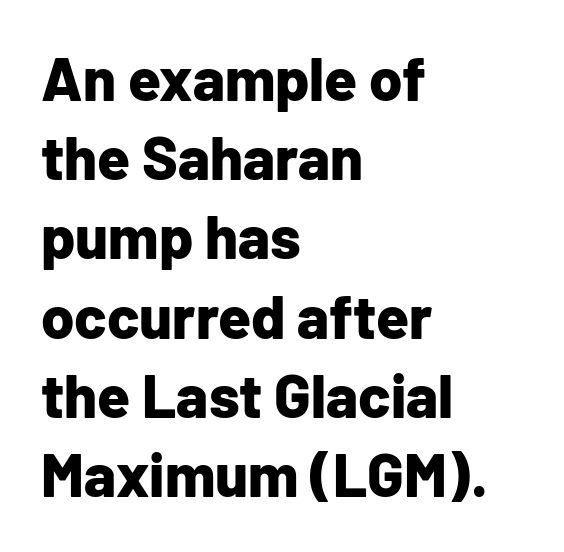
Is there any slant? The stems are plumb. Glyph-to-glyph distance matches everyday printed text. Here the designer chose a conventional face with non-uniform glyph widths. Regular leading.
